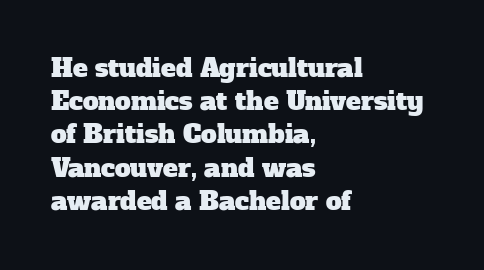
These lines stack with their left ends in a neat column. Underline: absent. How are the letters spaced? Ordinarily, with no added tracking. Baseline-to-baseline distance is the conventional proportion of letter height.
